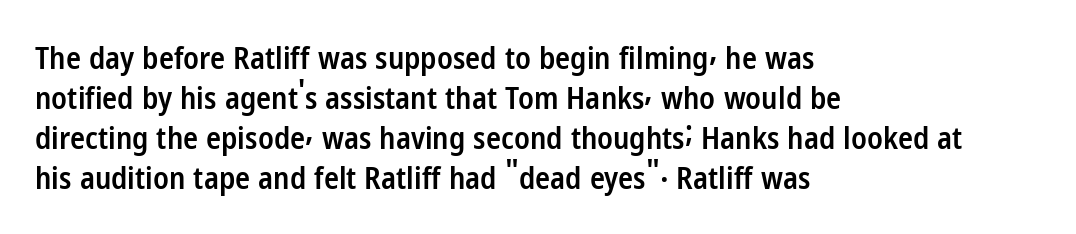
{"serif": "no", "italic": "no", "bold": "semi", "weight": "semibold", "width": "condensed", "stroke_contrast": "low", "x_height": "medium", "monospaced": "no", "underline": "no", "align": "left", "line_spacing": "normal", "line_spacing_ratio": 1.29, "letter_spacing": "normal", "letter_spacing_em": 0.0, "glyph_px": 31}
